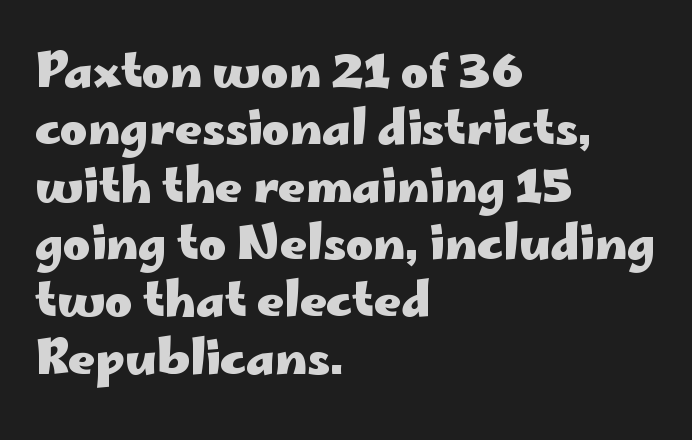
Q: Is the text bold? A: Yes.
Q: Is the text italic (slanted)? A: No, it is upright.
Q: Is the typeface a serif or a sans-serif typeface? A: Sans-serif.
Q: Is the text underlined? A: No.
Q: How is the paragraph aligned? A: Left-aligned.
Q: Is the spacing between letters normal or unusually wide? A: Normal.
Q: Width (condensed, normal, or wide)? A: Wide.
Q: Stroke contrast? A: Low.
Q: x-height? A: Small.
Q: Monospaced? A: No.
